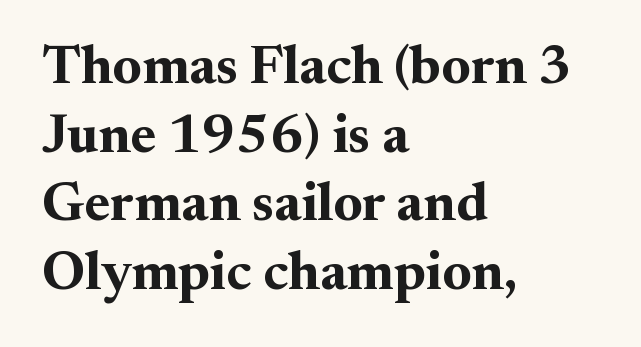
{"serif": "yes", "italic": "no", "bold": "yes", "weight": "bold", "width": "normal", "stroke_contrast": "medium", "x_height": "small", "monospaced": "no", "underline": "no", "align": "left", "line_spacing": "normal", "line_spacing_ratio": 1.25, "letter_spacing": "normal", "letter_spacing_em": 0.0, "glyph_px": 55}
